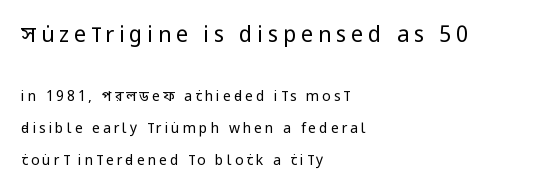
{"italic": "no", "bold": "no", "underline": "no", "align": "left", "line_spacing": "loose", "line_spacing_ratio": 2.26, "letter_spacing": "wide", "letter_spacing_em": 0.21, "larger_block": "first", "size_ratio": 1.57, "glyph_px": 22}
